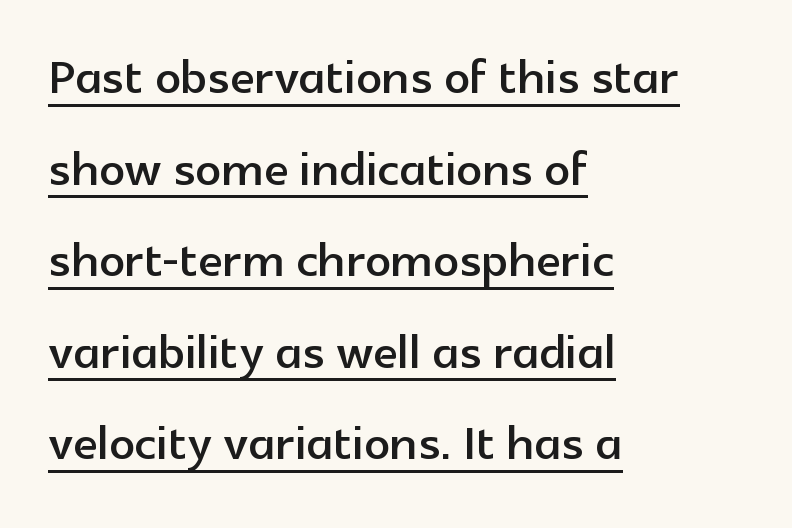
{"serif": "no", "italic": "no", "width": "normal", "x_height": "medium", "monospaced": "no", "underline": "yes", "align": "left", "line_spacing": "normal", "line_spacing_ratio": 1.43, "letter_spacing": "normal", "letter_spacing_em": 0.0, "glyph_px": 64}
